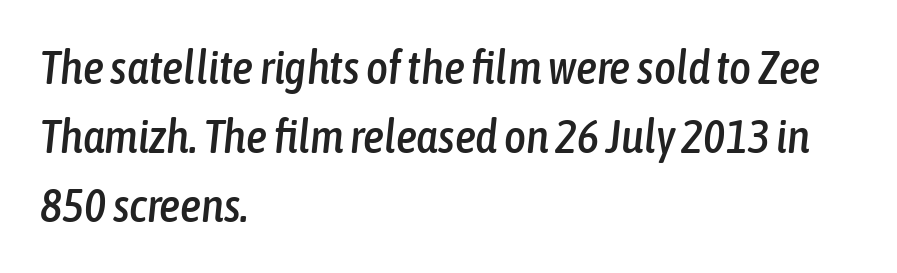
{"italic": "yes", "lean": "right", "slant_degrees": 6, "width": "condensed", "stroke_contrast": "low", "x_height": "medium", "monospaced": "no", "underline": "no", "align": "left", "line_spacing": "normal", "line_spacing_ratio": 1.47, "letter_spacing": "normal", "letter_spacing_em": 0.0, "glyph_px": 47}
